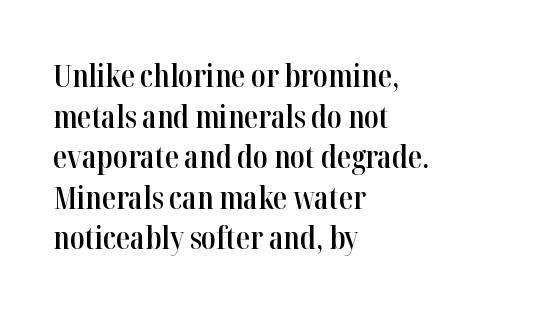
The image shows 31 px semibold, condensed serif type, upright; set left-aligned, normal line spacing (1.31x), normal letter spacing, not underlined; high stroke contrast and a medium x-height.
